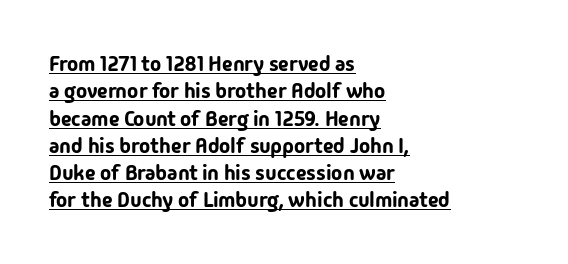
{"italic": "no", "underline": "yes", "align": "left", "line_spacing": "normal", "line_spacing_ratio": 1.3, "letter_spacing": "normal", "letter_spacing_em": 0.0, "glyph_px": 21}
